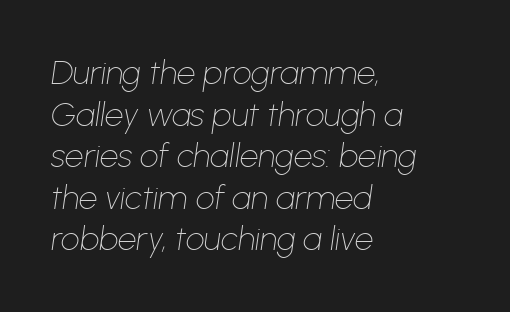
The image shows 33 px thin type, italic (leaning right); set left-aligned, normal line spacing (1.26x), normal letter spacing, not underlined; low stroke contrast and a medium x-height.
